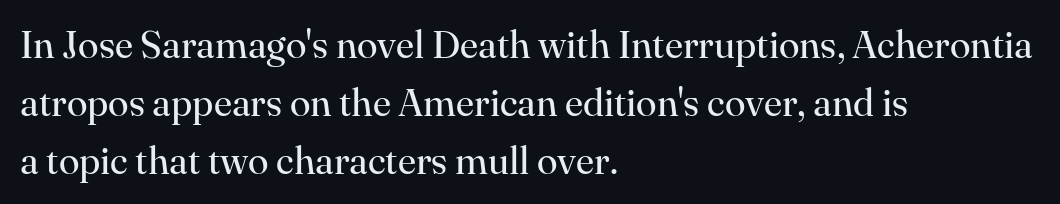
Q: Is the text bold? A: No.
Q: Is the text italic (slanted)? A: No, it is upright.
Q: Is the typeface a serif or a sans-serif typeface? A: Serif.
Q: Is the text underlined? A: No.
Q: How is the paragraph aligned? A: Left-aligned.
Q: Is the spacing between letters normal or unusually wide? A: Normal.
Q: Is the spacing between lines tight, normal or loose? A: Normal.
Q: Width (condensed, normal, or wide)? A: Normal.
Q: Stroke contrast? A: High.
Q: x-height? A: Small.
Q: Monospaced? A: No.
